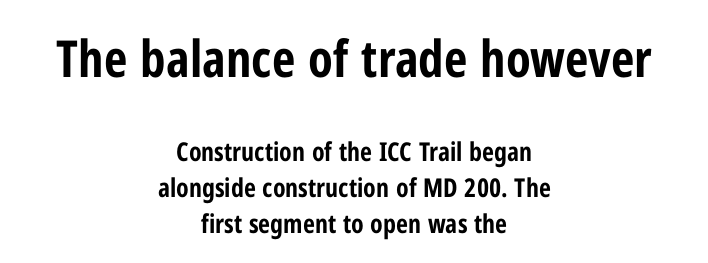
Q: Is the text bold? A: Yes.
Q: Is the text italic (slanted)? A: No, it is upright.
Q: Is the typeface a serif or a sans-serif typeface? A: Sans-serif.
Q: Is the text underlined? A: No.
Q: How is the paragraph aligned? A: Centered.
Q: Is the spacing between letters normal or unusually wide? A: Normal.
Q: Is the spacing between lines tight, normal or loose? A: Normal.
Q: Which block of text is set in a larger size, the first (top) or the second (bottom)? A: The first (top) one.
Q: Width (condensed, normal, or wide)? A: Condensed.
Q: Stroke contrast? A: Low.
Q: x-height? A: Medium.
Q: Monospaced? A: No.
